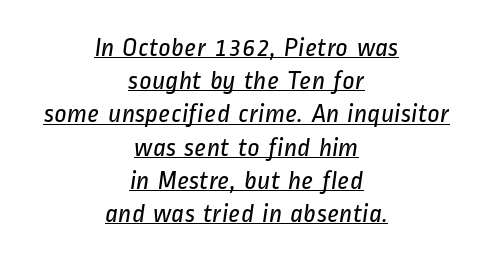
Caption: face not bold, strokes unweighted. Honestly, the letter spacing is just normal — you wouldn't notice it. Underlined type. Where is the straight margin? There isn't one; the lines are centered.
